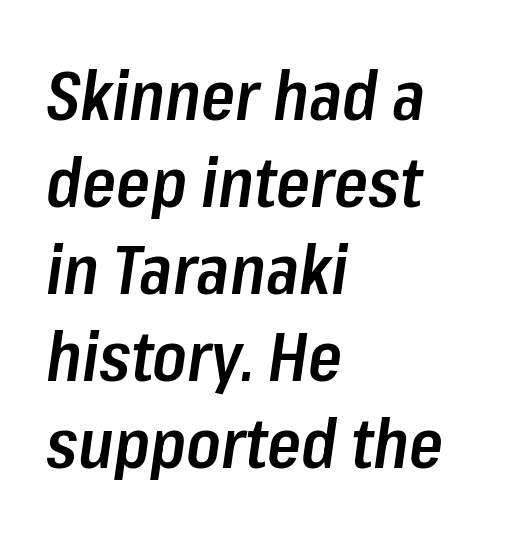
{"italic": "yes", "lean": "right", "slant_degrees": 8, "bold": "semi", "weight": "semibold", "width": "condensed", "stroke_contrast": "low", "x_height": "medium", "monospaced": "no", "underline": "no", "align": "left", "line_spacing": "normal", "line_spacing_ratio": 1.26, "letter_spacing": "normal", "letter_spacing_em": 0.0, "glyph_px": 69}
